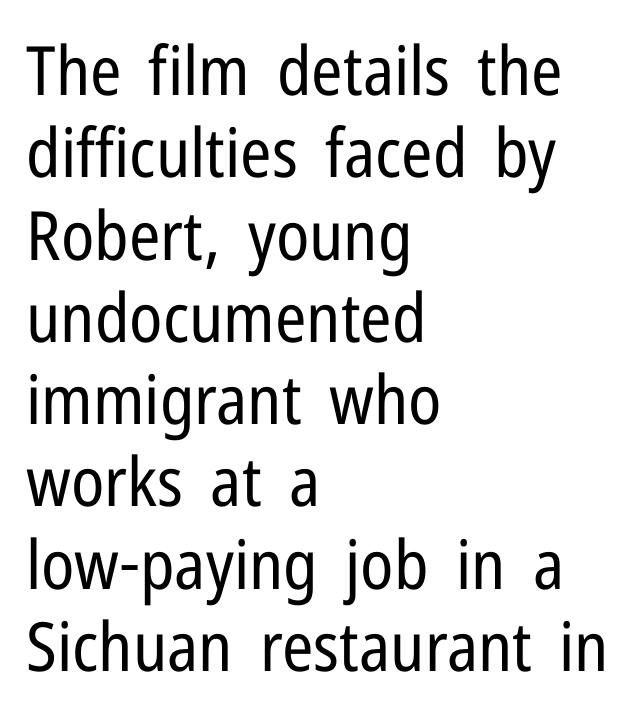
Q: Is the text bold? A: No.
Q: Is the text italic (slanted)? A: No, it is upright.
Q: Is the typeface a serif or a sans-serif typeface? A: Sans-serif.
Q: Is the text underlined? A: No.
Q: How is the paragraph aligned? A: Left-aligned.
Q: Is the spacing between letters normal or unusually wide? A: Normal.
Q: Width (condensed, normal, or wide)? A: Condensed.
Q: Stroke contrast? A: Low.
Q: x-height? A: Medium.
Q: Monospaced? A: No.
